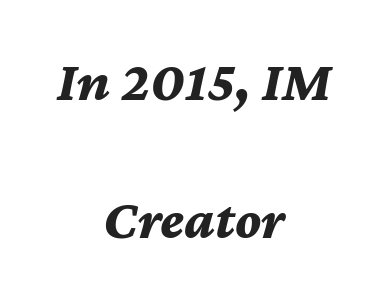
Each letter keeps its own natural width here, so spacing adapts to shape. Anything drawn beneath the words? Only blank space. When letters slant like this, we call the style italic. The gaps between neighbouring characters are ordinary and unremarkable. Students, this is bold: see how much ink each stroke carries. A typesetter would call this leading open, well beyond the default.
